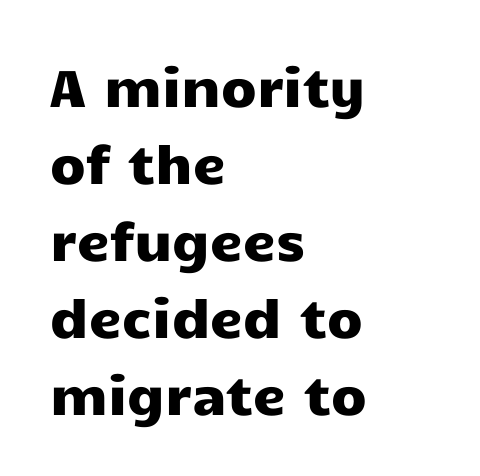
The image shows 52 px wide sans-serif type, upright; set left-aligned, normal line spacing (1.48x), normal letter spacing, not underlined; low stroke contrast and a medium x-height.
